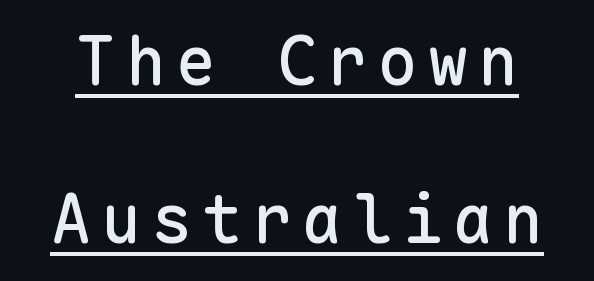
Q: Is the text italic (slanted)? A: No, it is upright.
Q: Is the typeface a serif or a sans-serif typeface? A: Sans-serif.
Q: Is the text underlined? A: Yes.
Q: Is the spacing between lines tight, normal or loose? A: Loose.
Q: Width (condensed, normal, or wide)? A: Normal.
Q: Stroke contrast? A: Low.
Q: x-height? A: Medium.
Q: Monospaced? A: Yes.
